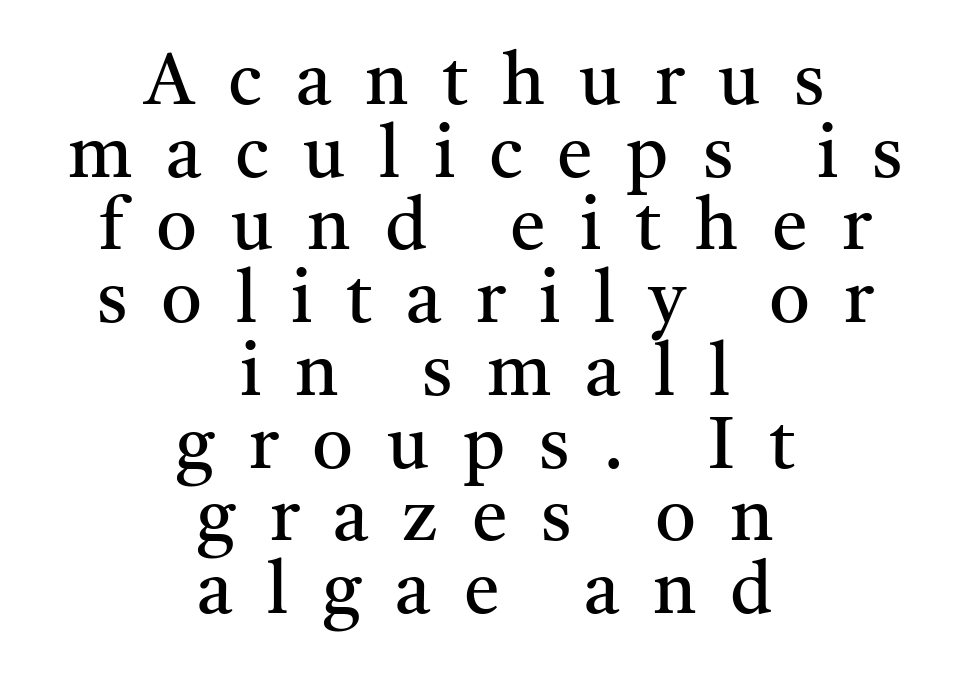
Q: Is the text bold? A: No.
Q: Is the text italic (slanted)? A: No, it is upright.
Q: Is the typeface a serif or a sans-serif typeface? A: Serif.
Q: Is the text underlined? A: No.
Q: How is the paragraph aligned? A: Centered.
Q: Is the spacing between letters normal or unusually wide? A: Unusually wide.
Q: Is the spacing between lines tight, normal or loose? A: Tight.
Q: Width (condensed, normal, or wide)? A: Normal.
Q: Stroke contrast? A: Medium.
Q: x-height? A: Medium.
Q: Monospaced? A: No.
